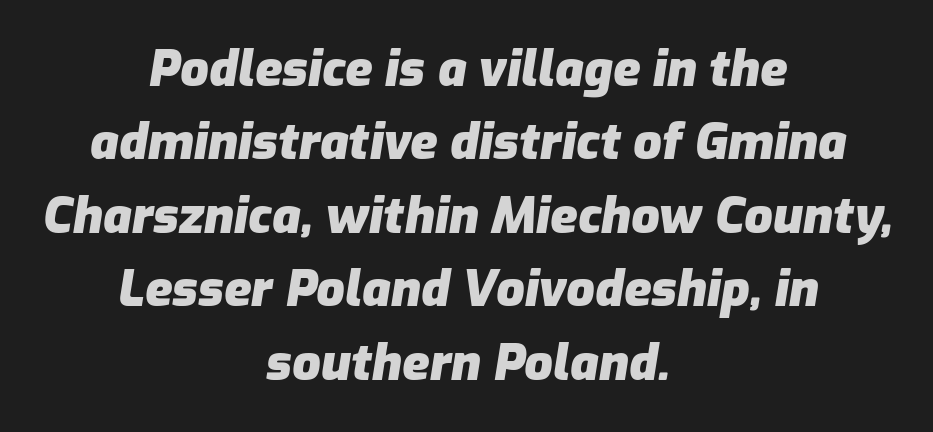
Q: Is the text bold? A: Yes.
Q: Is the text italic (slanted)? A: Yes, it leans right by about 9 degrees.
Q: Is the text underlined? A: No.
Q: How is the paragraph aligned? A: Centered.
Q: Is the spacing between letters normal or unusually wide? A: Normal.
Q: Is the spacing between lines tight, normal or loose? A: Normal.
Q: Width (condensed, normal, or wide)? A: Normal.
Q: Stroke contrast? A: Low.
Q: x-height? A: Medium.
Q: Monospaced? A: No.
